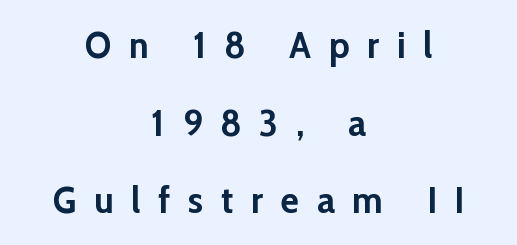
Q: Is the text bold? A: Yes.
Q: Is the text italic (slanted)? A: No, it is upright.
Q: Is the typeface a serif or a sans-serif typeface? A: Sans-serif.
Q: Is the text underlined? A: No.
Q: How is the paragraph aligned? A: Centered.
Q: Is the spacing between letters normal or unusually wide? A: Unusually wide.
Q: Is the spacing between lines tight, normal or loose? A: Loose.
Q: Width (condensed, normal, or wide)? A: Normal.
Q: Stroke contrast? A: Low.
Q: x-height? A: Medium.
Q: Monospaced? A: No.
